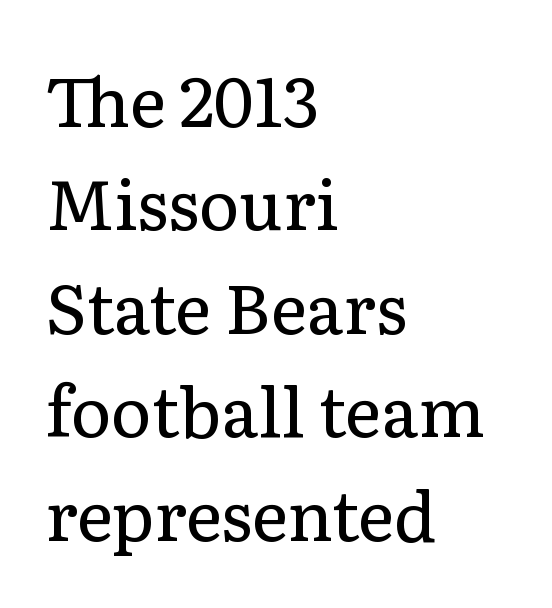
{"serif": "yes", "italic": "no", "bold": "no", "weight": "regular", "width": "normal", "stroke_contrast": "low", "x_height": "medium", "monospaced": "no", "underline": "no", "align": "left", "line_spacing": "normal", "line_spacing_ratio": 1.5, "letter_spacing": "normal", "letter_spacing_em": 0.0, "glyph_px": 69}
